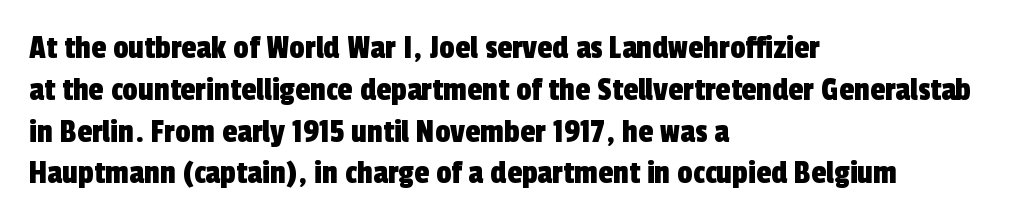
{"serif": "no", "width": "condensed", "x_height": "medium", "monospaced": "no", "underline": "no", "align": "left", "line_spacing_ratio": 1.23, "letter_spacing": "normal", "letter_spacing_em": 0.0, "glyph_px": 34}
